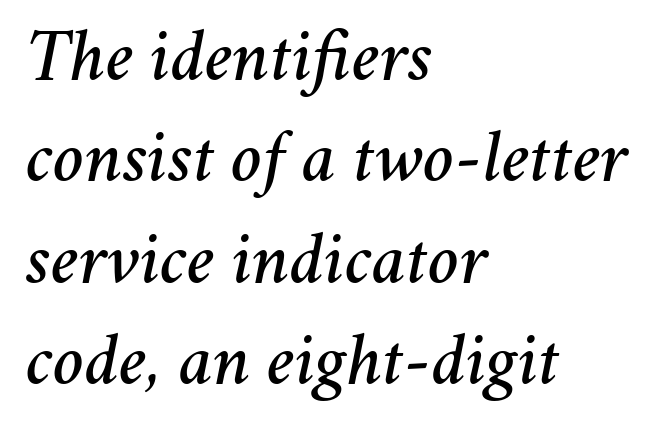
Leading: standard. The area under the type is left untouched. Typeset ragged right — the left edge is the straight one. Standard letterfit; no display-style spreading of the glyphs. The face used here is proportionally spaced, like ordinary book or web type. Every character sits at an angle, as italics do.
